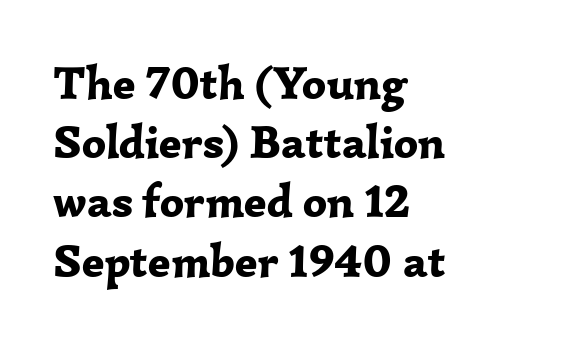
The image shows 47 px bold serif type, upright; set left-aligned, normal line spacing (1.26x), normal letter spacing, not underlined; low stroke contrast and a medium x-height.
